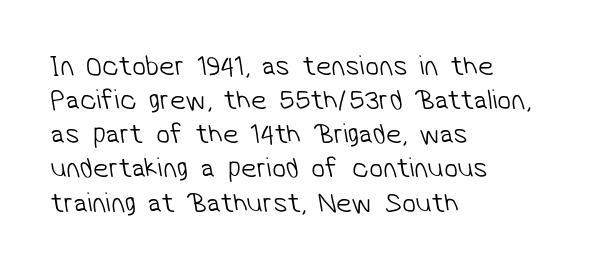
Q: Is the text bold? A: No.
Q: Is the typeface a serif or a sans-serif typeface? A: Sans-serif.
Q: Is the text underlined? A: No.
Q: How is the paragraph aligned? A: Left-aligned.
Q: Is the spacing between letters normal or unusually wide? A: Normal.
Q: Width (condensed, normal, or wide)? A: Normal.
Q: Stroke contrast? A: Low.
Q: x-height? A: Medium.
Q: Monospaced? A: No.
